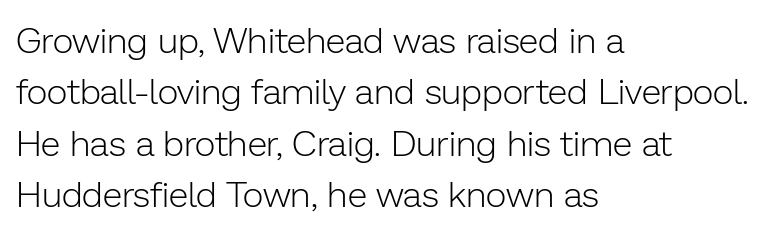
A typesetter would call this proportional, since set widths differ per character. No feet cap the strokes, marking this as sans-serif type. A quiet, ordinary-to-light weight characterises the typeface. This rendering features lettering with no underline. Rows of type keep a routine distance in the vertical direction.
